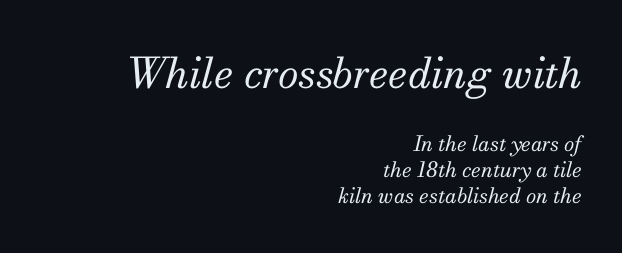
{"serif": "yes", "italic": "yes", "lean": "right", "slant_degrees": 13, "bold": "no", "weight": "regular", "width": "normal", "stroke_contrast": "medium", "x_height": "small", "monospaced": "no", "underline": "no", "align": "right", "line_spacing": "normal", "line_spacing_ratio": 1.26, "letter_spacing": "normal", "letter_spacing_em": 0.0, "larger_block": "first", "size_ratio": 2.0, "glyph_px": 42}
